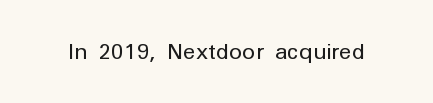
Q: Is the text bold? A: No.
Q: Is the text italic (slanted)? A: No, it is upright.
Q: Is the text underlined? A: No.
Q: Is the spacing between letters normal or unusually wide? A: Normal.
